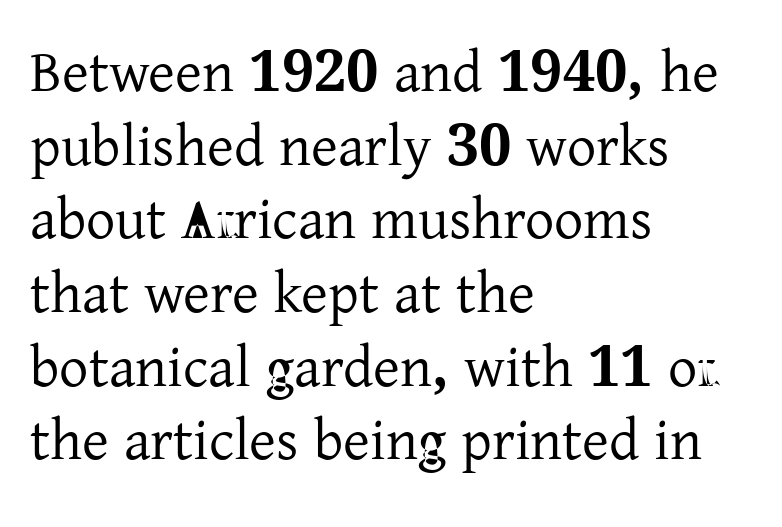
Q: Is the text italic (slanted)? A: No, it is upright.
Q: Is the typeface a serif or a sans-serif typeface? A: Serif.
Q: Is the text underlined? A: No.
Q: How is the paragraph aligned? A: Left-aligned.
Q: Is the spacing between letters normal or unusually wide? A: Normal.
Q: Is the spacing between lines tight, normal or loose? A: Normal.
Q: Width (condensed, normal, or wide)? A: Normal.
Q: Stroke contrast? A: Low.
Q: x-height? A: Medium.
Q: Monospaced? A: No.
